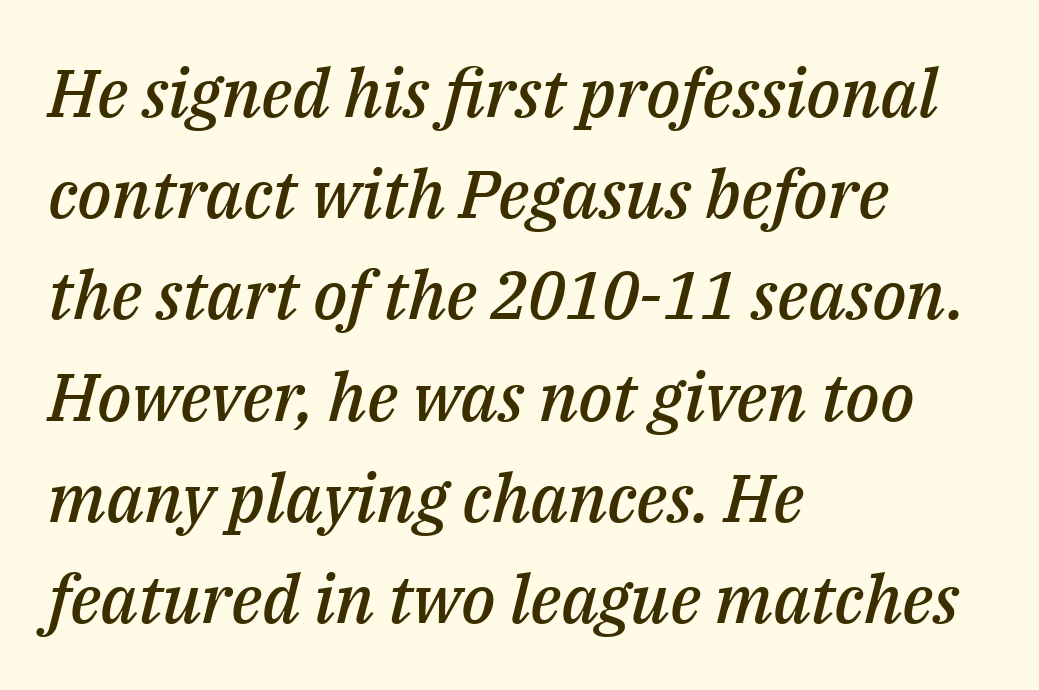
{"italic": "yes", "lean": "right", "slant_degrees": 14, "bold": "semi", "weight": "semibold", "width": "normal", "stroke_contrast": "medium", "x_height": "medium", "monospaced": "no", "underline": "no", "align": "left", "line_spacing": "normal", "line_spacing_ratio": 1.51, "letter_spacing": "normal", "letter_spacing_em": 0.0, "glyph_px": 67}
